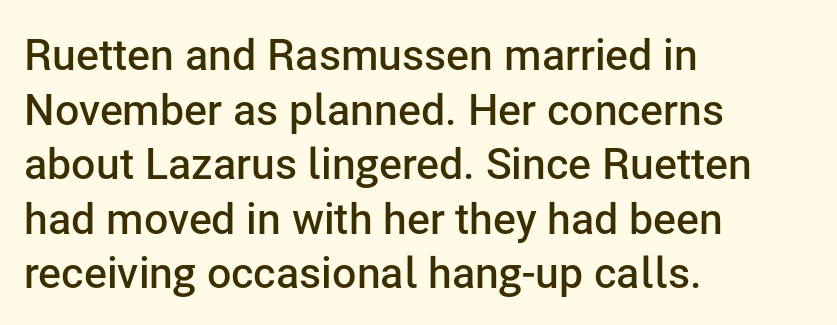
Typesetter's note: demi weight, one step under bold. A clean baseline with only descenders dipping below it. Examine the stroke ends and you'll find no serifs. This rendering leaves character spacing at its baseline value. Every stem runs plumb, perpendicular to the baseline. These lines are rendered in a variable-pitch font.
